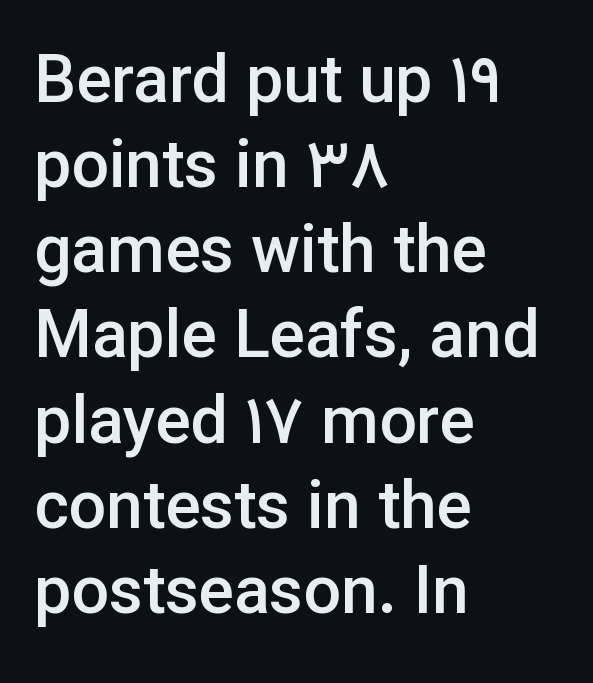
{"serif": "no", "italic": "no", "bold": "semi", "weight": "semibold", "width": "normal", "stroke_contrast": "low", "x_height": "medium", "monospaced": "no", "underline": "no", "align": "left", "line_spacing": "normal", "line_spacing_ratio": 1.29, "letter_spacing": "normal", "letter_spacing_em": 0.0, "glyph_px": 66}
